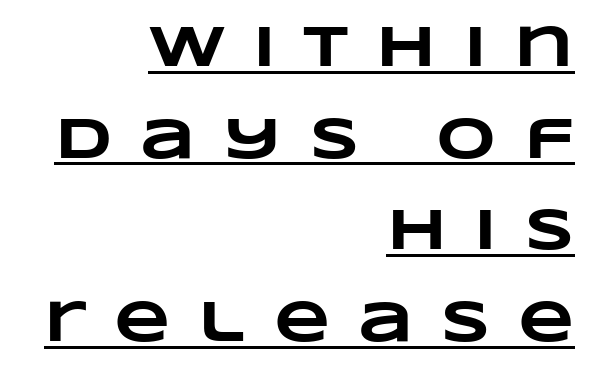
The letters advance in unequal steps, a hallmark of proportional type. The block of text has a typical density, with ordinary space between rows. The words here are underlined. Look at the tracking — it's clearly loosened, letters drifting apart.
